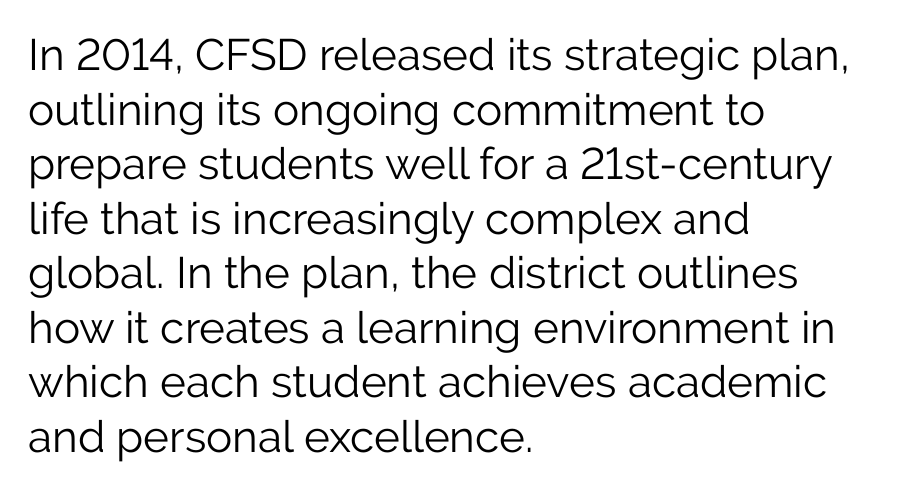
{"serif": "no", "italic": "no", "bold": "no", "weight": "light", "width": "normal", "stroke_contrast": "low", "x_height": "medium", "monospaced": "no", "underline": "no", "align": "left", "line_spacing_ratio": 1.24, "letter_spacing": "normal", "letter_spacing_em": 0.0, "glyph_px": 44}
